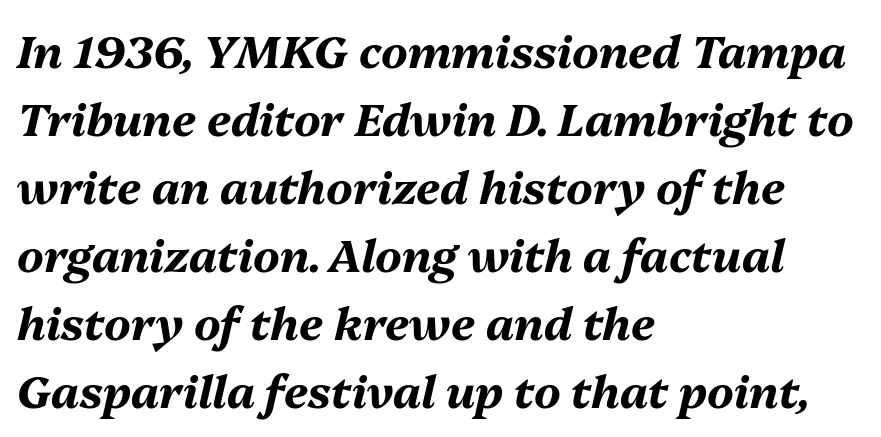
This sample keeps an unexceptional amount of space between lines. Does extra space separate the letters? No, they use regular spacing. These lines are rendered in a variable-pitch font. The face used here has the dense, thick strokes of a bold. The rag falls on the right side of this text block.
